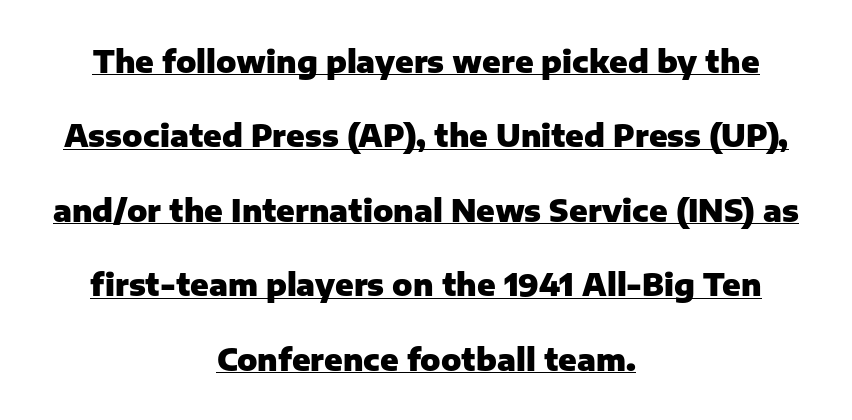
The line texture is even and compact thanks to regular tracking. The sample has been set heavy, in full bold. These lines are rendered in a variable-pitch font. The line-height multiplier appears high, well above default.
